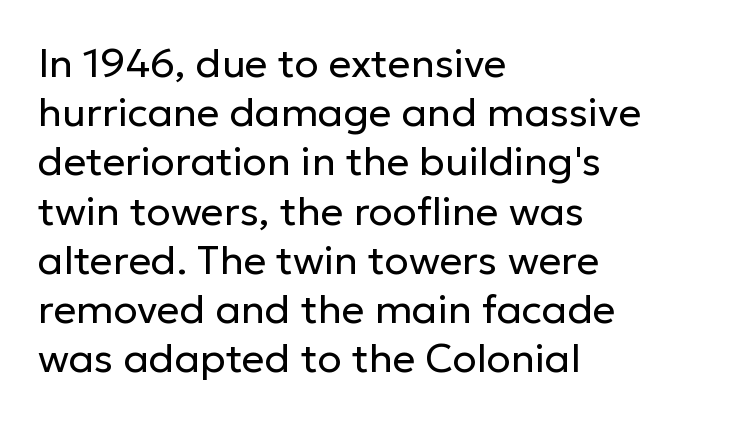
{"serif": "no", "italic": "no", "bold": "no", "weight": "regular", "width": "normal", "stroke_contrast": "low", "x_height": "medium", "monospaced": "no", "underline": "no", "align": "left", "line_spacing_ratio": 1.23, "letter_spacing": "normal", "letter_spacing_em": 0.0, "glyph_px": 40}
